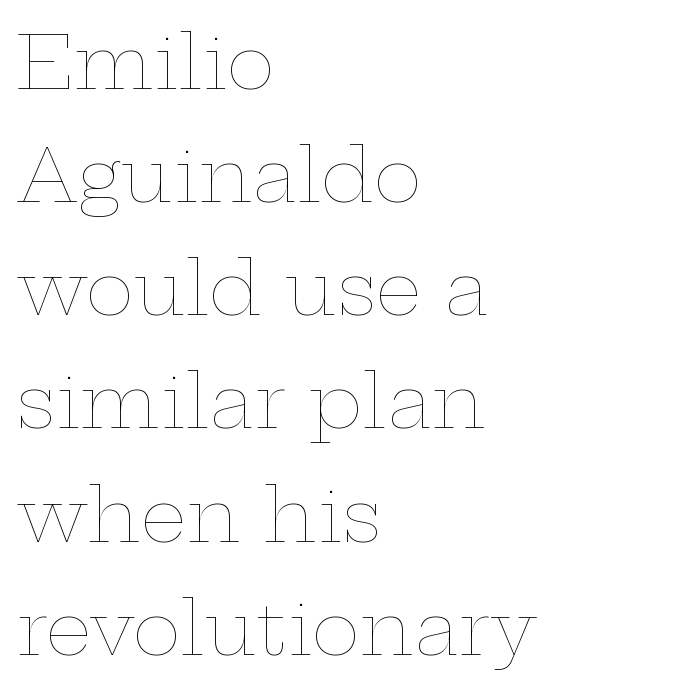
Q: Is the text bold? A: No.
Q: Is the text italic (slanted)? A: No, it is upright.
Q: Is the text underlined? A: No.
Q: How is the paragraph aligned? A: Left-aligned.
Q: Is the spacing between letters normal or unusually wide? A: Normal.
Q: Is the spacing between lines tight, normal or loose? A: Normal.
Q: Width (condensed, normal, or wide)? A: Wide.
Q: Stroke contrast? A: Low.
Q: x-height? A: Medium.
Q: Monospaced? A: No.
